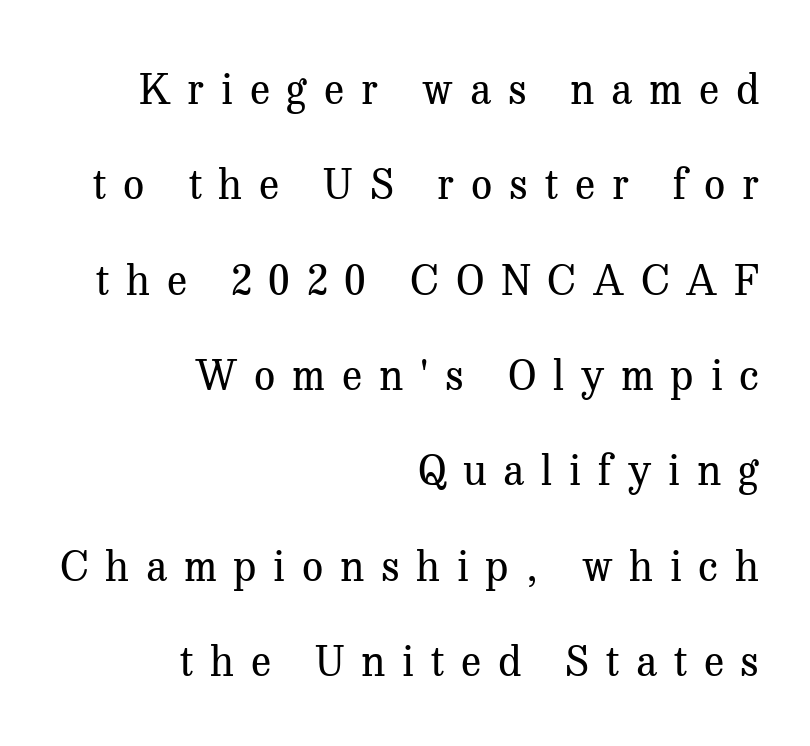
Alignment: flush right. The font sits on the lighter half of the weight spectrum, regular included. Tracking value appears strongly positive — letters spread wide. Loosely led — the rows are spread out. The passage shown is typed in a proportional face where columns would drift. Yep, those are serifs on the letters.
